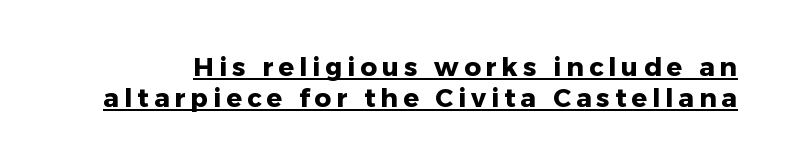
Q: Is the text bold? A: Yes.
Q: Is the text italic (slanted)? A: No, it is upright.
Q: Is the text underlined? A: Yes.
